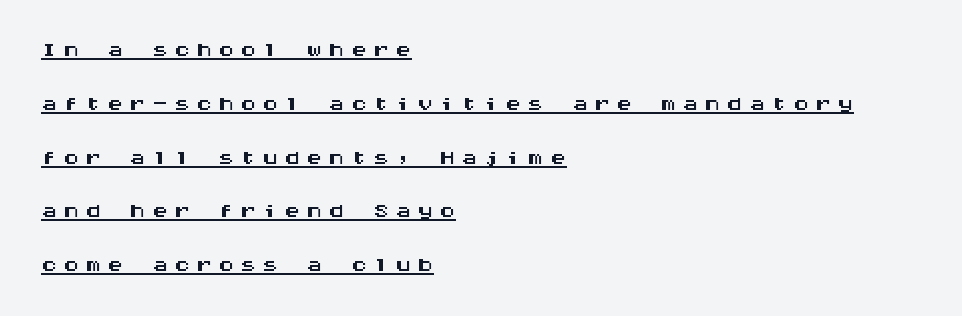
Q: Is the text italic (slanted)? A: No, it is upright.
Q: Is the typeface a serif or a sans-serif typeface? A: Sans-serif.
Q: Is the text underlined? A: Yes.
Q: How is the paragraph aligned? A: Left-aligned.
Q: Is the spacing between lines tight, normal or loose? A: Normal.
Q: Width (condensed, normal, or wide)? A: Wide.
Q: Stroke contrast? A: Medium.
Q: x-height? A: Large.
Q: Monospaced? A: Yes.
